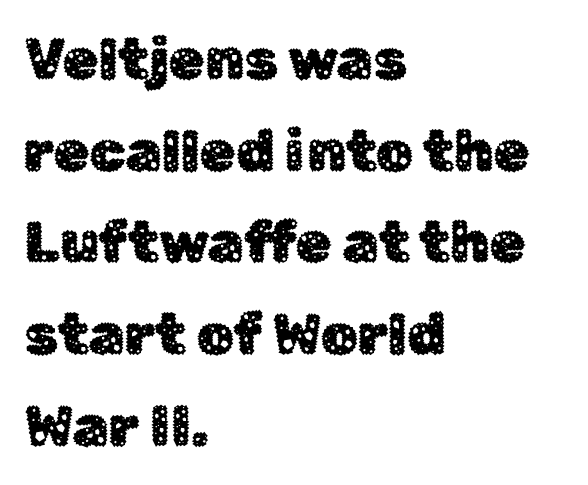
In terms of posture, this sample is upright. These lines are composed in type without serifs. A typesetter would call this leading conventional body-copy spacing. Leftover space on each line is placed entirely after the last word. A typesetter would call this zero additional tracking.
